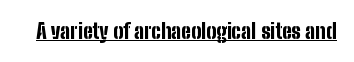
{"italic": "no", "bold": "yes", "underline": "yes", "letter_spacing": "normal", "letter_spacing_em": 0.0, "glyph_px": 21}
